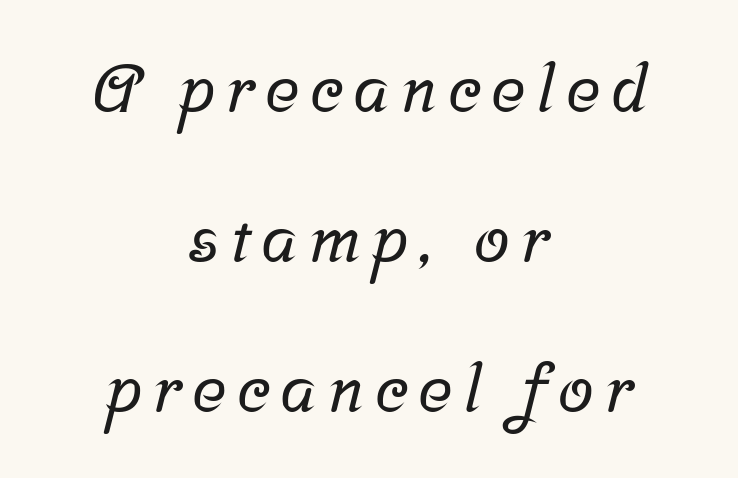
Q: Is the text underlined? A: No.
Q: How is the paragraph aligned? A: Centered.
Q: Is the spacing between lines tight, normal or loose? A: Loose.
Q: Width (condensed, normal, or wide)? A: Normal.
Q: Stroke contrast? A: Low.
Q: x-height? A: Medium.
Q: Monospaced? A: No.
